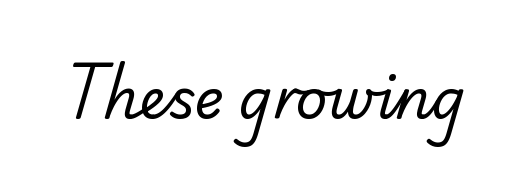
The image shows 55 px regular-weight sans-serif type; set normal letter spacing, not underlined; low stroke contrast and a small x-height.
